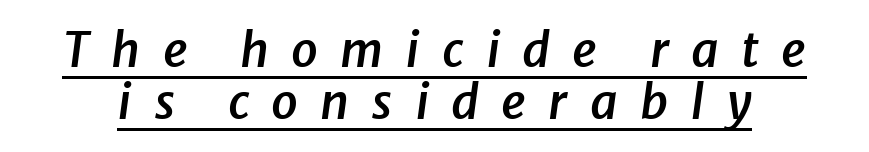
Q: Is the text bold? A: Semi-bold.
Q: Is the text italic (slanted)? A: Yes, it leans right by about 8 degrees.
Q: Is the text underlined? A: Yes.
Q: Is the spacing between letters normal or unusually wide? A: Unusually wide.
Q: Is the spacing between lines tight, normal or loose? A: Tight.
Q: Width (condensed, normal, or wide)? A: Normal.
Q: Stroke contrast? A: Low.
Q: x-height? A: Medium.
Q: Monospaced? A: No.
